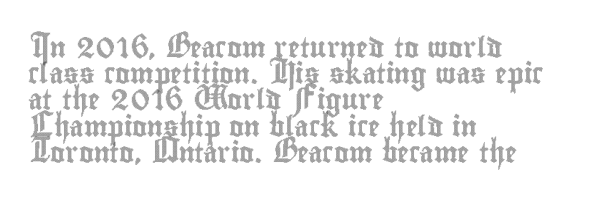
Q: Is the text italic (slanted)? A: No, it is upright.
Q: Is the text underlined? A: No.
Q: How is the paragraph aligned? A: Left-aligned.
Q: Is the spacing between letters normal or unusually wide? A: Normal.
Q: Is the spacing between lines tight, normal or loose? A: Normal.
